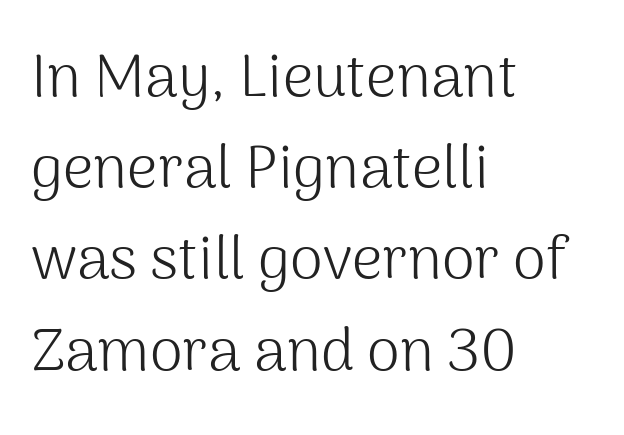
Spacing verdict: proportional, widths tailored to each character. Line beginnings align vertically; line endings do not. Is there any slant? The stems are plumb. Observe the absence of serifs on each vertical stroke in this sample. Compared with typical body copy, the letter spacing here is the same.
